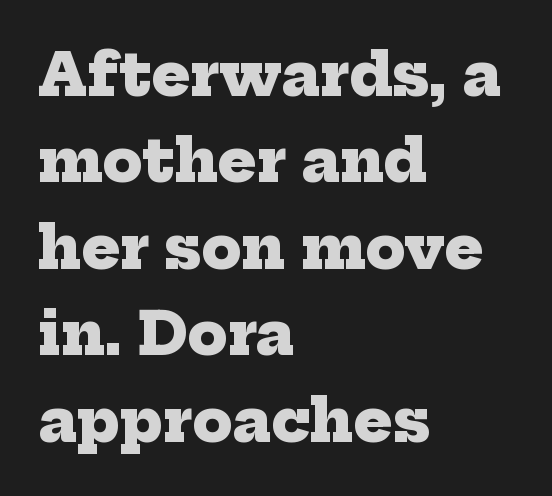
The image shows 58 px heavy serif type; set left-aligned, normal line spacing (1.49x), normal letter spacing, not underlined; low stroke contrast and a medium x-height.
